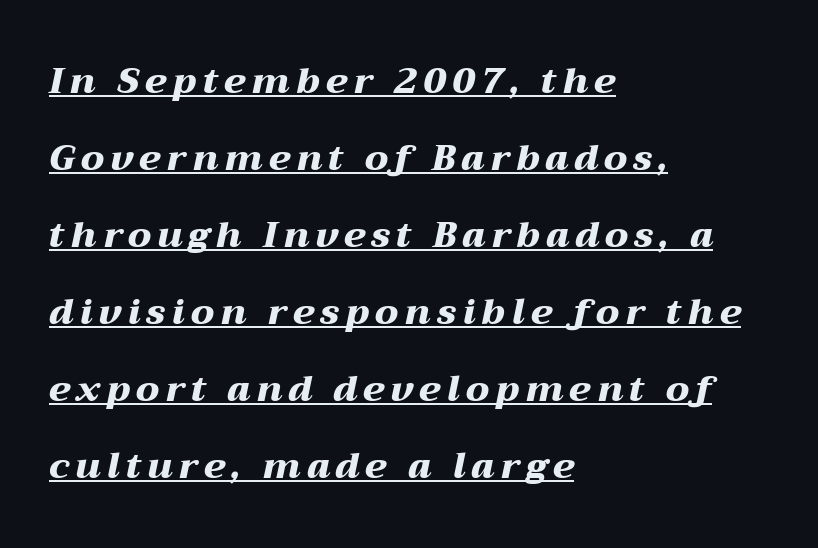
Q: Is the text bold? A: Yes.
Q: Is the text italic (slanted)? A: Yes, it leans right by about 12 degrees.
Q: Is the text underlined? A: Yes.
Q: How is the paragraph aligned? A: Left-aligned.
Q: Is the spacing between lines tight, normal or loose? A: Loose.
Q: Width (condensed, normal, or wide)? A: Wide.
Q: Stroke contrast? A: Medium.
Q: x-height? A: Medium.
Q: Monospaced? A: No.
